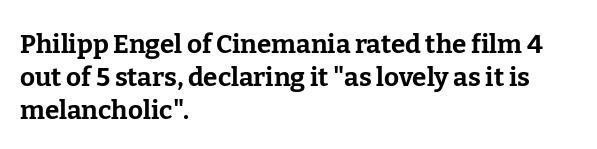
{"italic": "no", "bold": "yes", "underline": "no", "align": "left", "line_spacing": "normal", "line_spacing_ratio": 1.26, "letter_spacing": "normal", "letter_spacing_em": 0.0, "glyph_px": 26}
